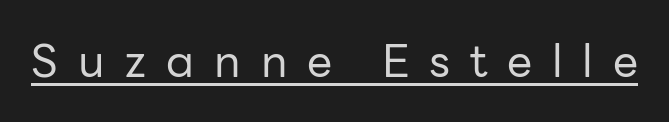
{"serif": "no", "italic": "no", "bold": "no", "weight": "regular", "width": "normal", "stroke_contrast": "low", "x_height": "medium", "monospaced": "no", "underline": "yes", "letter_spacing": "wide", "letter_spacing_em": 0.44, "glyph_px": 45}
